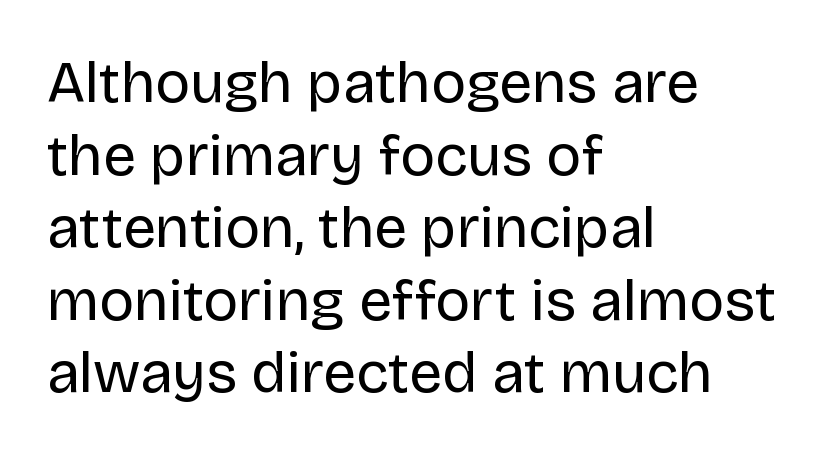
The image shows 59 px regular-weight sans-serif type, upright; set left-aligned, line spacing 1.23x, normal letter spacing, not underlined; low stroke contrast and a large x-height.
